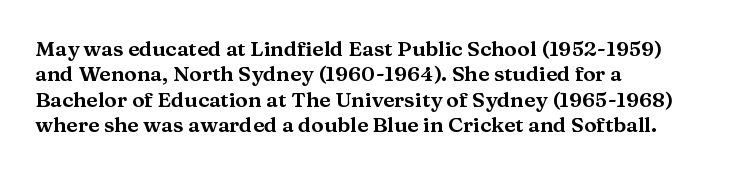
{"italic": "no", "underline": "no", "align": "left", "line_spacing_ratio": 1.21, "letter_spacing": "normal", "letter_spacing_em": 0.0, "glyph_px": 21}
